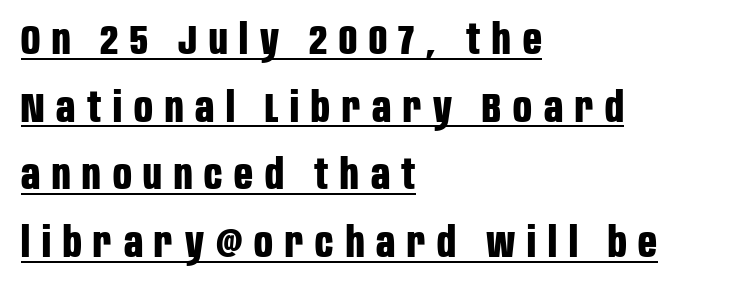
Strokes here are thick enough to call this a true bold. A sans-serif font was chosen for this passage. Every word sits above its own underline. Here the glyphs are tracked loosely, breaking word shapes into spaced letters. Left-aligned paragraph, ragged on the right.
